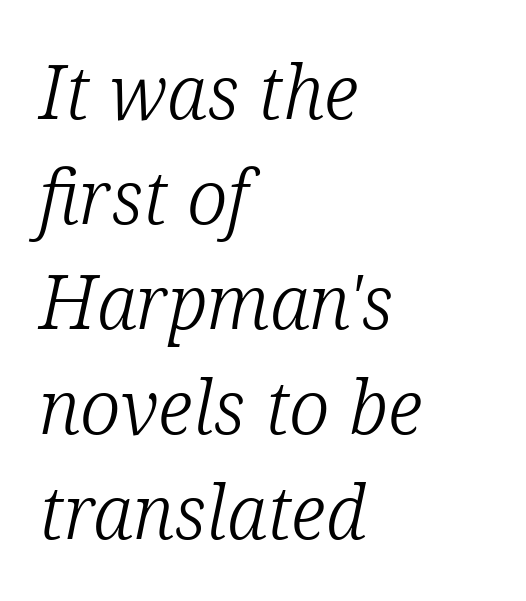
The designer left line spacing at the default. The designer went with a serif here, giving each stem small feet. This sample uses plain, unmodified letter spacing. Clear beneath every line of the passage. Casual observation: everything's shoved over to the left. Designer's note — italics engaged.
